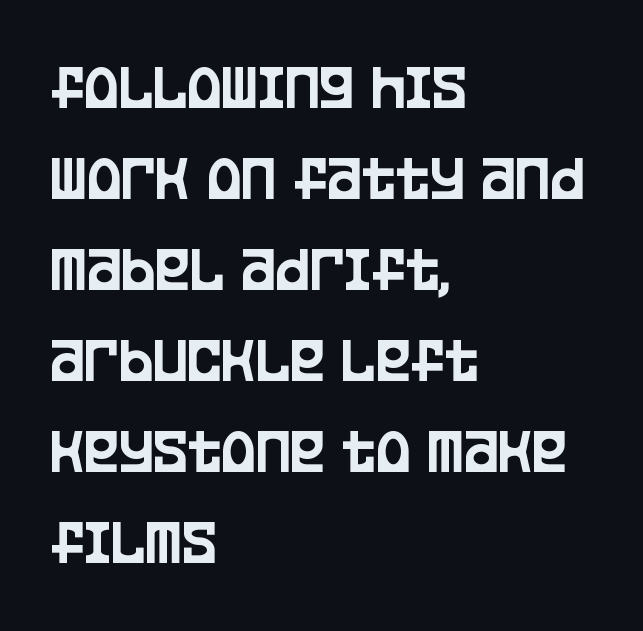
Which margin do the lines hug? The left one — the right edge is uneven. This rendering features lettering with no underline. The passage shown has conventional tracking throughout. What kind of face is this? One without serifs — a sans. If you drew a line through each stem, it would be perfectly vertical.
